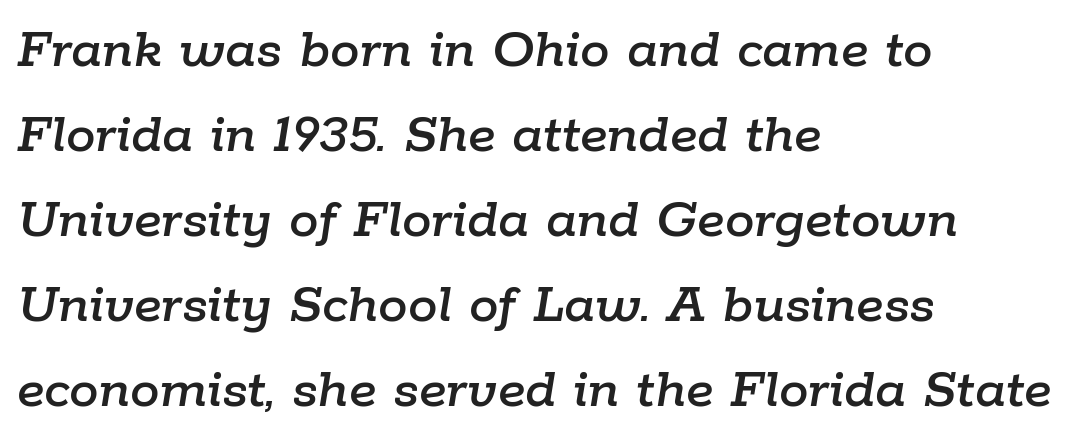
Q: Is the text italic (slanted)? A: Yes, it leans right by about 9 degrees.
Q: Is the text underlined? A: No.
Q: How is the paragraph aligned? A: Left-aligned.
Q: Is the spacing between letters normal or unusually wide? A: Normal.
Q: Is the spacing between lines tight, normal or loose? A: Normal.
Q: Width (condensed, normal, or wide)? A: Normal.
Q: Stroke contrast? A: Low.
Q: x-height? A: Medium.
Q: Monospaced? A: No.
